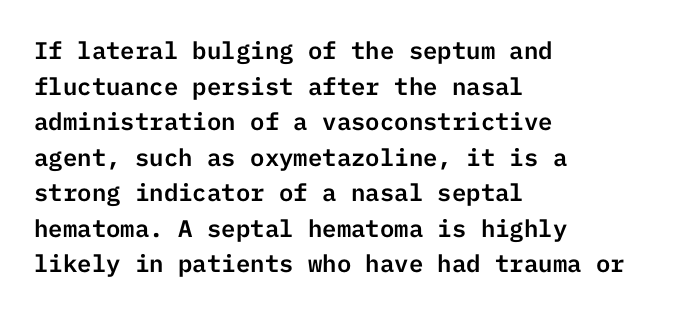
Q: Is the text italic (slanted)? A: No, it is upright.
Q: Is the text underlined? A: No.
Q: How is the paragraph aligned? A: Left-aligned.
Q: Is the spacing between letters normal or unusually wide? A: Normal.
Q: Is the spacing between lines tight, normal or loose? A: Normal.
